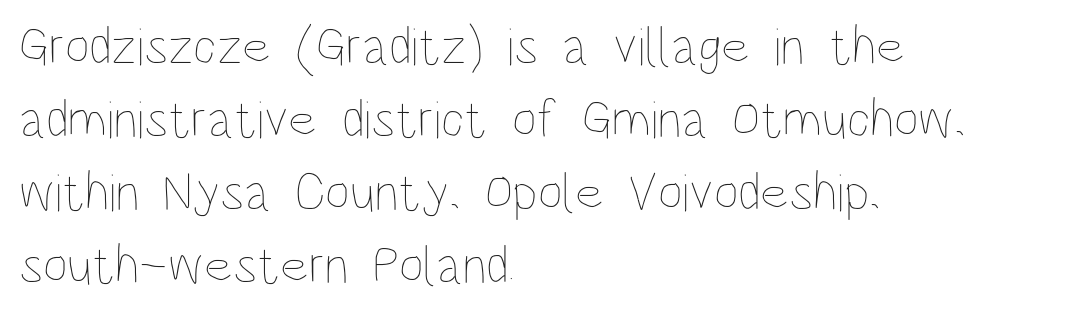
Alignment: flush left. Weight: in the light-to-regular range. The face used here is rendered with its standard letterfit. A typesetter would call this leading conventional body-copy spacing. Quick note: underline off. You can tell it's not italic because the verticals are truly vertical.
